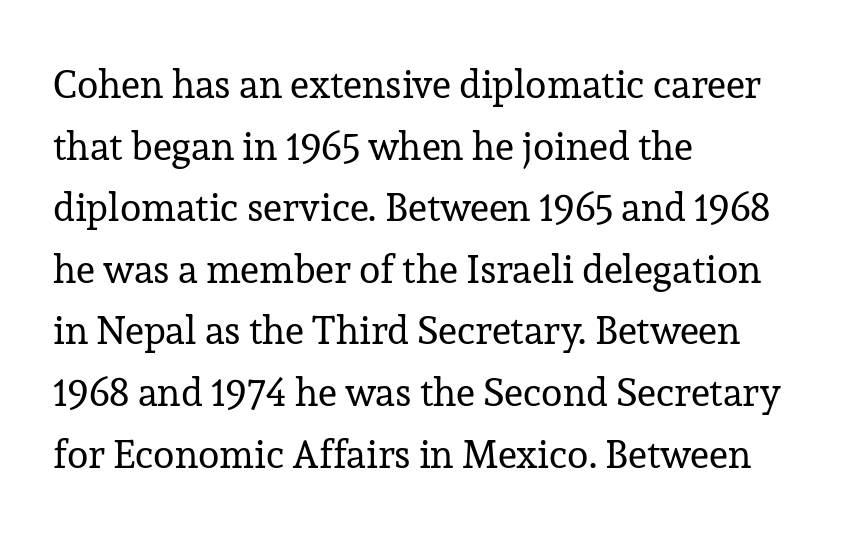
Glyph-to-glyph distance matches everyday printed text. Underline: absent. Characters remain perfectly vertical along every line. A quiet, ordinary-to-light weight characterises the typeface. Notice how the passage keeps a crisp vertical edge on the left only. The vertical gap from one line to the next is medium.
